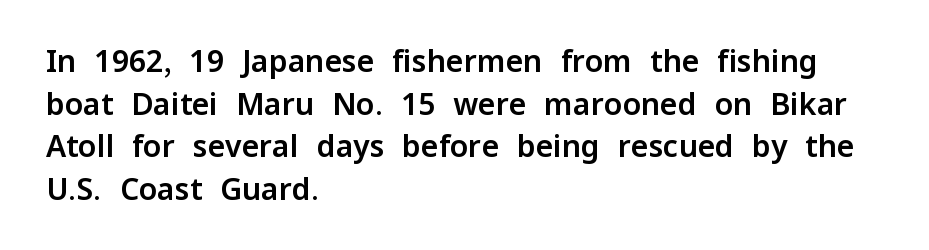
The image shows 30 px sans-serif type, upright; set left-aligned, normal line spacing (1.42x), normal letter spacing, not underlined; low stroke contrast and a medium x-height.
